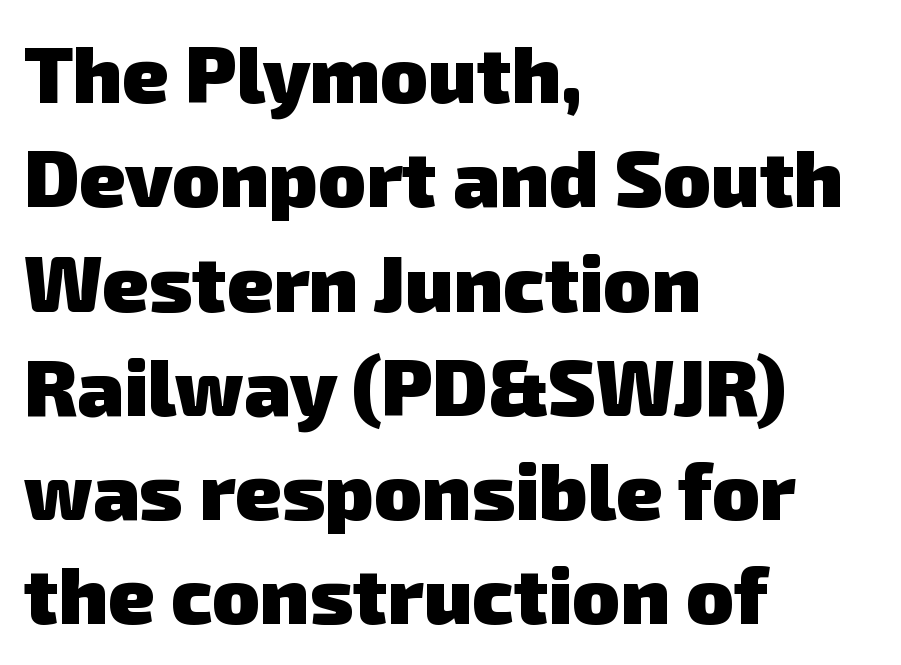
Q: Is the text bold? A: Yes.
Q: Is the typeface a serif or a sans-serif typeface? A: Sans-serif.
Q: Is the text underlined? A: No.
Q: How is the paragraph aligned? A: Left-aligned.
Q: Is the spacing between letters normal or unusually wide? A: Normal.
Q: Is the spacing between lines tight, normal or loose? A: Normal.
Q: Width (condensed, normal, or wide)? A: Normal.
Q: Stroke contrast? A: Low.
Q: x-height? A: Medium.
Q: Monospaced? A: No.
